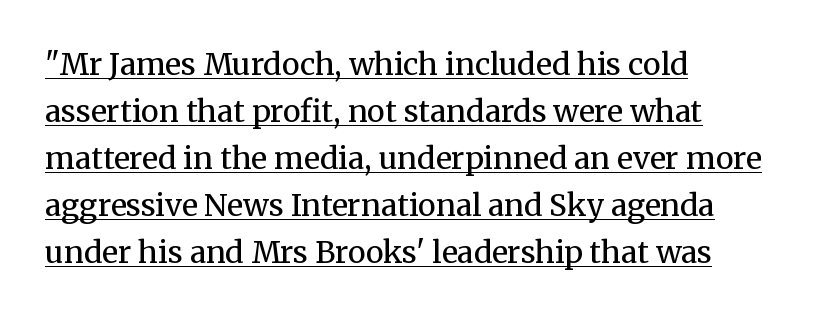
{"serif": "yes", "italic": "no", "bold": "no", "weight": "regular", "width": "normal", "stroke_contrast": "medium", "x_height": "medium", "monospaced": "no", "underline": "yes", "align": "left", "line_spacing": "normal", "line_spacing_ratio": 1.57, "letter_spacing": "normal", "letter_spacing_em": 0.0, "glyph_px": 30}
